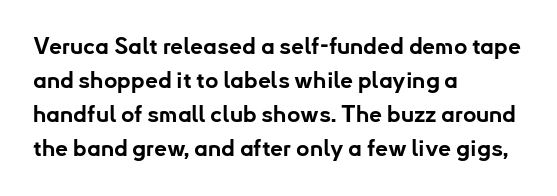
The image shows 23 px bold type, upright; set left-aligned, normal line spacing (1.48x), normal letter spacing, not underlined.
